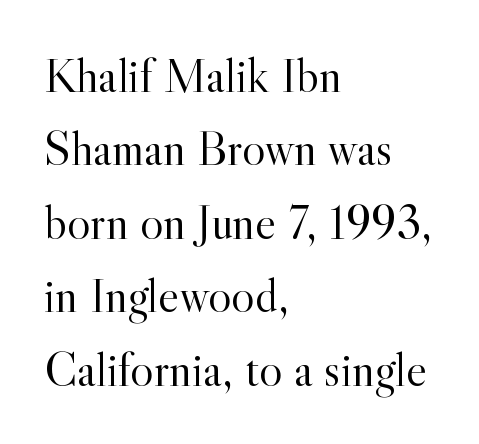
{"serif": "yes", "italic": "no", "bold": "no", "weight": "light", "width": "normal", "x_height": "small", "monospaced": "no", "underline": "no", "align": "left", "line_spacing": "normal", "line_spacing_ratio": 1.5, "letter_spacing": "normal", "letter_spacing_em": 0.0, "glyph_px": 49}
